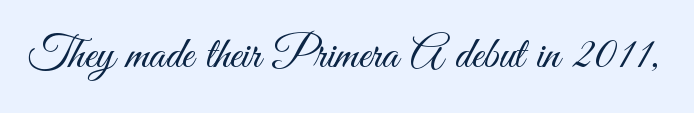
A typesetter would call this zero additional tracking. Has an underline been added? It has not. This is sans-serif lettering, the kind often seen on screens and signage.
